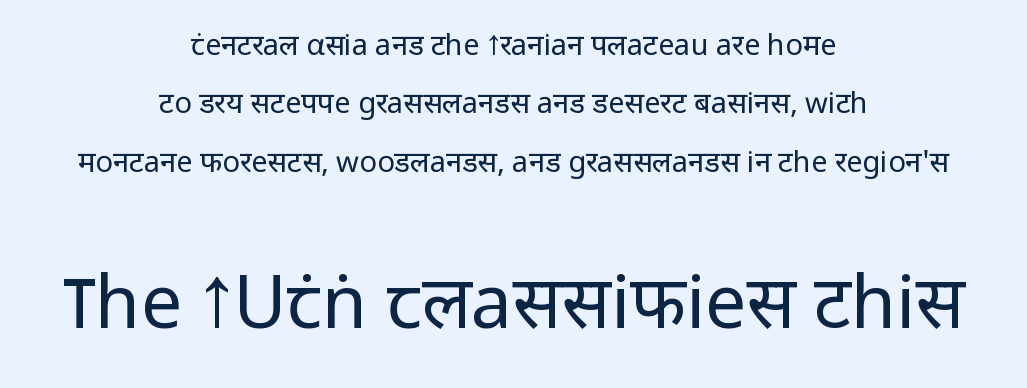
Q: Is the text bold? A: No.
Q: Is the text italic (slanted)? A: No, it is upright.
Q: Is the typeface a serif or a sans-serif typeface? A: Sans-serif.
Q: Is the text underlined? A: No.
Q: How is the paragraph aligned? A: Centered.
Q: Is the spacing between letters normal or unusually wide? A: Normal.
Q: Is the spacing between lines tight, normal or loose? A: Loose.
Q: Which block of text is set in a larger size, the first (top) or the second (bottom)? A: The second (bottom) one.
Q: Width (condensed, normal, or wide)? A: Normal.
Q: Stroke contrast? A: Low.
Q: x-height? A: Medium.
Q: Monospaced? A: No.
